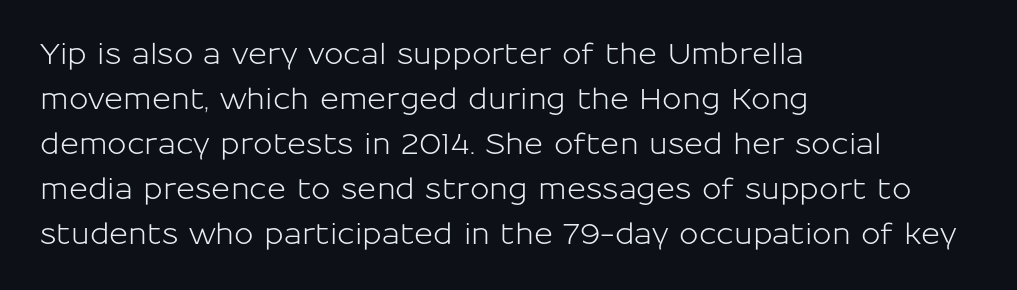
The image shows 29 px sans-serif type, upright; set left-aligned, normal line spacing (1.55x), normal letter spacing, not underlined; low stroke contrast and a medium x-height.
